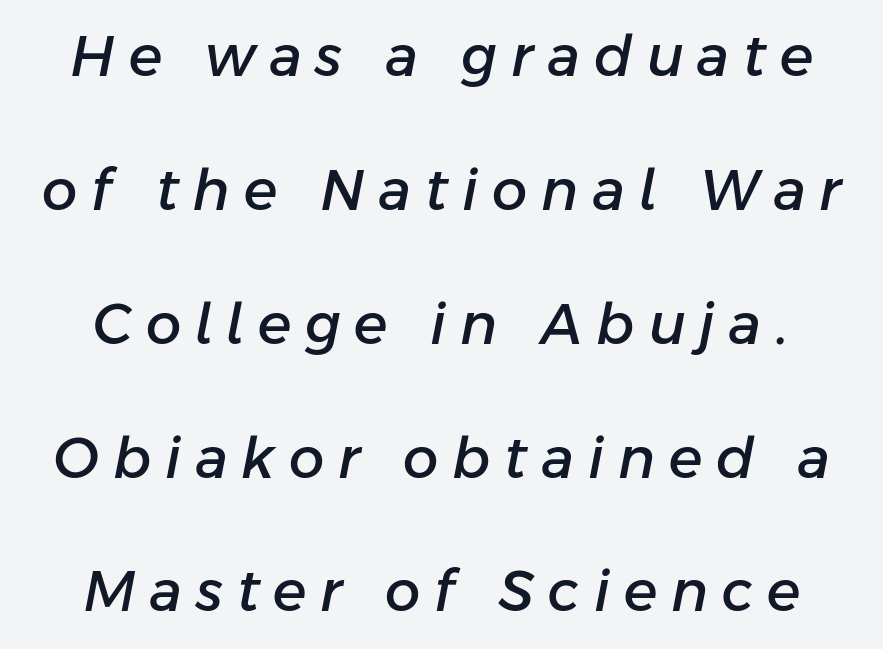
Italic: yes, the glyphs are oblique. Nobody drew a line under any word here. Compared with typical body copy, the letter spacing here is much looser. Do the characters align in a grid? No, the font is proportional.
